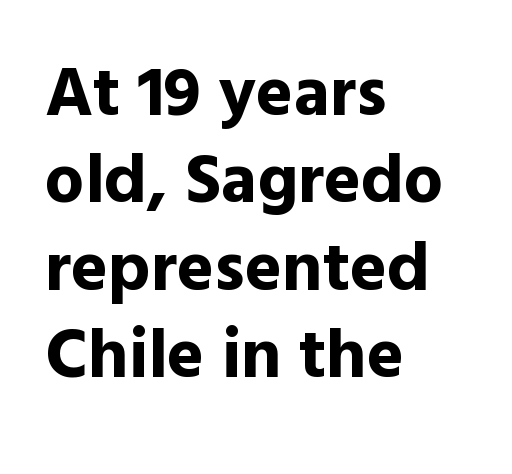
The image shows 70 px bold sans-serif type, upright; set left-aligned, normal line spacing (1.25x), normal letter spacing, not underlined; a medium x-height.
